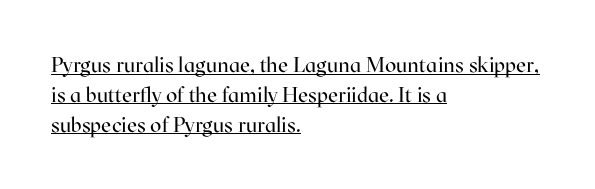
{"italic": "no", "bold": "no", "underline": "yes", "align": "left", "line_spacing": "normal", "line_spacing_ratio": 1.42, "letter_spacing": "normal", "letter_spacing_em": 0.0, "glyph_px": 21}
